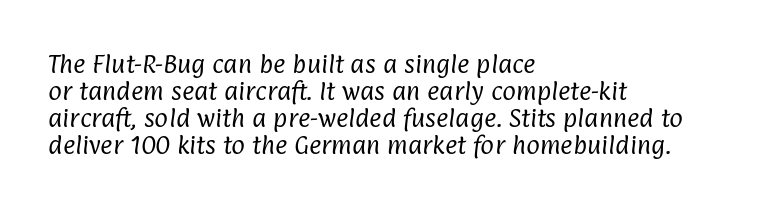
The image shows 21 px text type; set left-aligned, normal line spacing (1.29x), normal letter spacing, not underlined.
